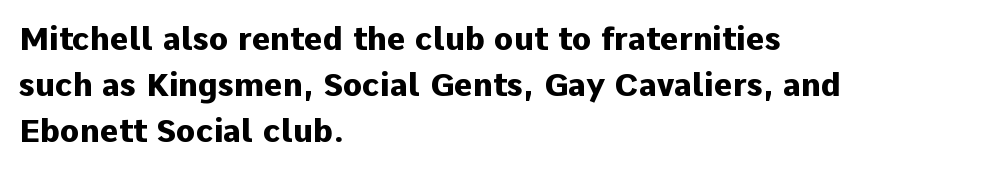
The letters are bold, with thick, heavy strokes. This is the regular roman posture of the typeface. The passage shown stacks its lines at a standard gap. The passage shown is not underscored anywhere. The rag falls on the right side of this text block. The rendering uses natural spacing where letterforms have individual widths.
